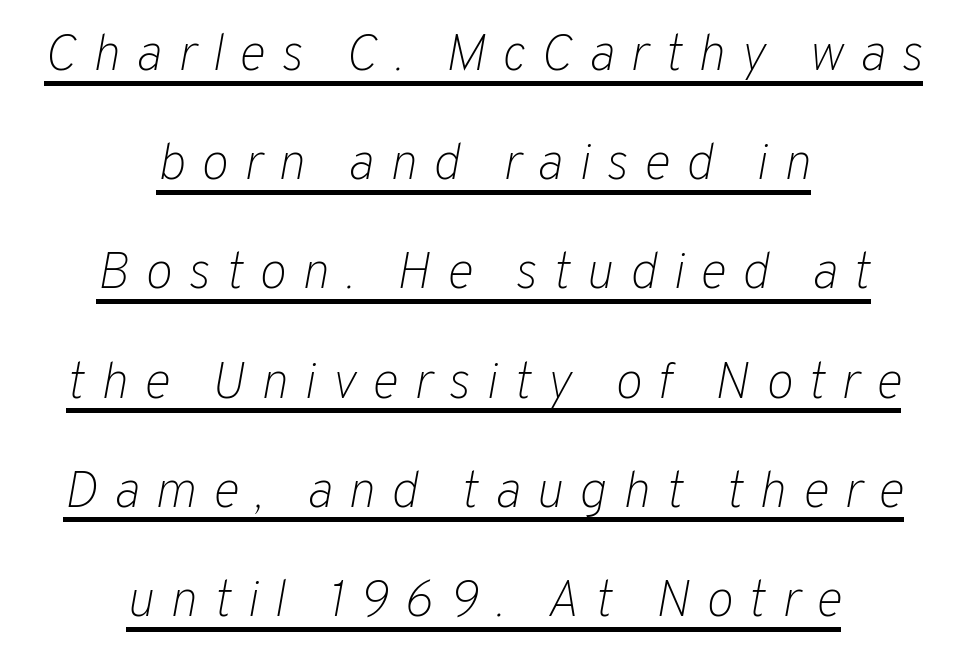
The image shows 52 px light type, italic (leaning right); set centered, loose line spacing (2.1x), unusually wide letter spacing (+0.3 em), underlined; low stroke contrast and a medium x-height.
